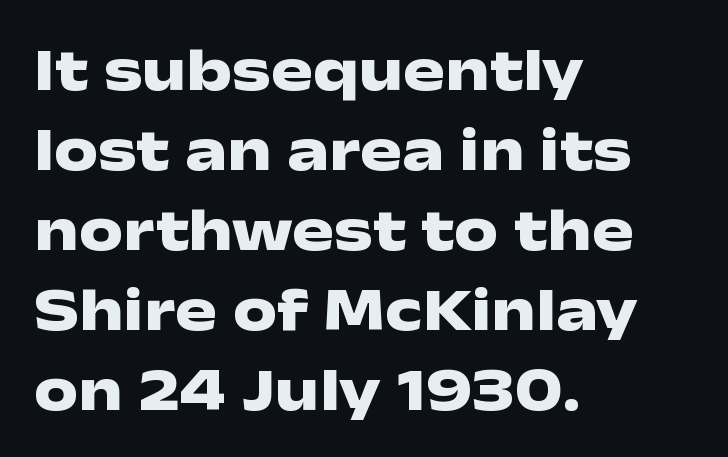
Character widths vary here, with narrow letters taking less room than wide ones. Beneath every word, the page is bare. Stroke terminals: plain, sans-serif. When letters stand straight like this, we call the style roman or upright. Thick stems and heavy bowls — unmistakably bold. Honestly, the row spacing looks completely unremarkable.
